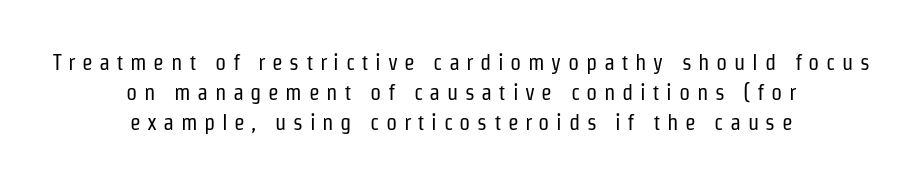
The letters look calm and open, with moderate or lighter stems. The space between consecutive lines is moderate. Bare-footed words on every line. The axis of the letterforms is exactly vertical.
